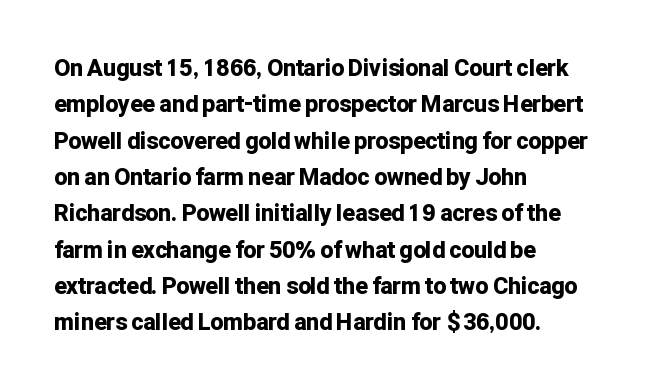
{"italic": "no", "bold": "yes", "underline": "no", "align": "left", "line_spacing": "normal", "line_spacing_ratio": 1.58, "letter_spacing": "normal", "letter_spacing_em": 0.0, "glyph_px": 23}
